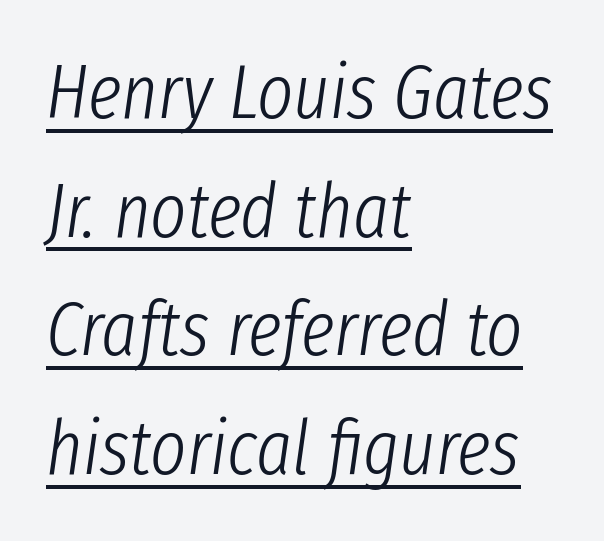
{"italic": "yes", "lean": "right", "slant_degrees": 8, "bold": "no", "weight": "light", "width": "condensed", "stroke_contrast": "low", "x_height": "medium", "monospaced": "no", "underline": "yes", "align": "left", "line_spacing": "normal", "line_spacing_ratio": 1.54, "letter_spacing": "normal", "letter_spacing_em": 0.0, "glyph_px": 77}
